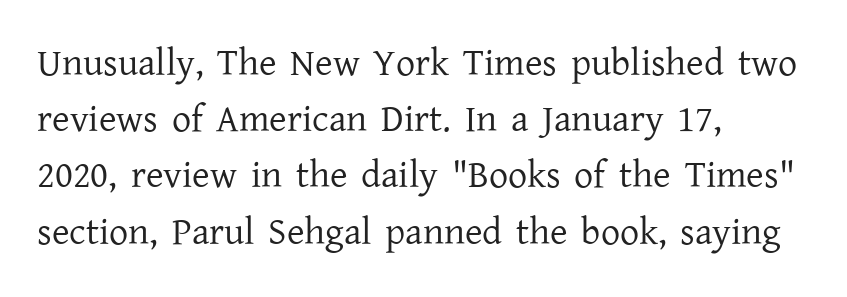
{"serif": "yes", "italic": "no", "bold": "no", "weight": "regular", "width": "normal", "stroke_contrast": "low", "x_height": "medium", "monospaced": "no", "underline": "no", "align": "left", "line_spacing": "normal", "line_spacing_ratio": 1.48, "letter_spacing": "normal", "letter_spacing_em": 0.0, "glyph_px": 38}
